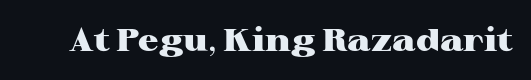
The image shows 32 px heavy, wide serif type, upright; set normal letter spacing, not underlined; high stroke contrast and a medium x-height.
